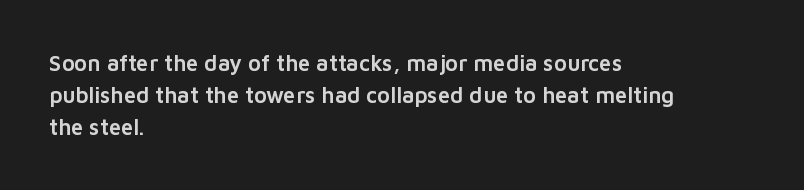
Q: Is the text italic (slanted)? A: No, it is upright.
Q: Is the text underlined? A: No.
Q: How is the paragraph aligned? A: Left-aligned.
Q: Is the spacing between letters normal or unusually wide? A: Normal.
Q: Is the spacing between lines tight, normal or loose? A: Normal.
